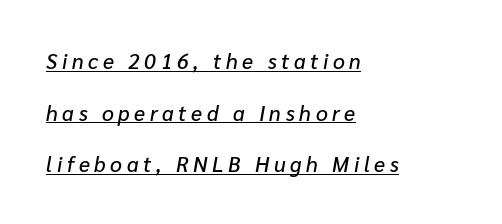
{"italic": "yes", "lean": "right", "slant_degrees": 10, "underline": "yes", "align": "left", "line_spacing": "loose", "line_spacing_ratio": 2.46, "letter_spacing": "wide", "letter_spacing_em": 0.22, "glyph_px": 21}
